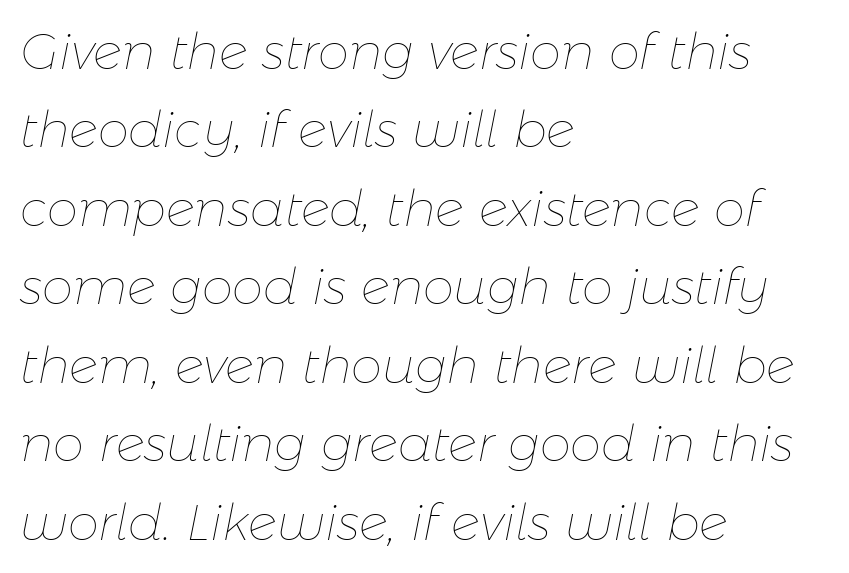
Q: Is the text bold? A: No.
Q: Is the text italic (slanted)? A: Yes, it leans right by about 11 degrees.
Q: Is the text underlined? A: No.
Q: How is the paragraph aligned? A: Left-aligned.
Q: Is the spacing between letters normal or unusually wide? A: Normal.
Q: Is the spacing between lines tight, normal or loose? A: Normal.
Q: Width (condensed, normal, or wide)? A: Normal.
Q: Stroke contrast? A: Low.
Q: x-height? A: Medium.
Q: Monospaced? A: No.
